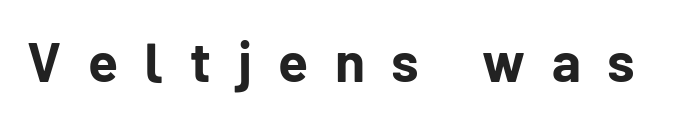
A typesetter would call this heavily tracked-out type. Observe the absence of serifs on each vertical stroke in this sample. Varying glyph widths throughout — classic text-font behaviour. The face used here has the dense, thick strokes of a bold. Descenders are the only things crossing below the line.
